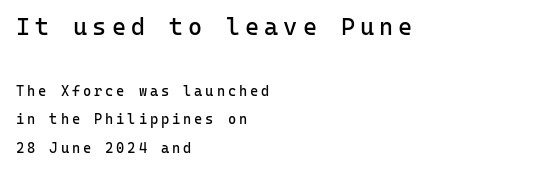
Q: Is the text bold? A: No.
Q: Is the text italic (slanted)? A: No, it is upright.
Q: Is the text underlined? A: No.
Q: How is the paragraph aligned? A: Left-aligned.
Q: Is the spacing between letters normal or unusually wide? A: Unusually wide.
Q: Is the spacing between lines tight, normal or loose? A: Loose.
Q: Which block of text is set in a larger size, the first (top) or the second (bottom)? A: The first (top) one.
